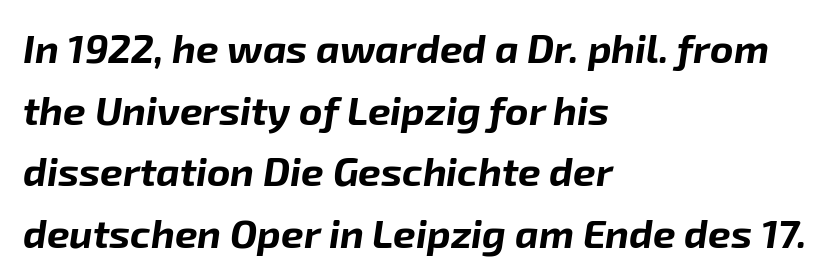
The image shows 40 px bold type, italic (leaning right); set left-aligned, normal line spacing (1.54x), normal letter spacing, not underlined; low stroke contrast and a medium x-height.
